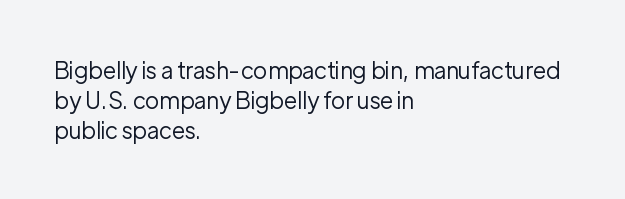
The lines are quadded left. The font sits on the lighter half of the weight spectrum, regular included. Tracking here is standard; glyphs follow each other at the usual distance. Italic? Not at all — the glyphs are vertical. Rule under the text: the space is simply empty.
